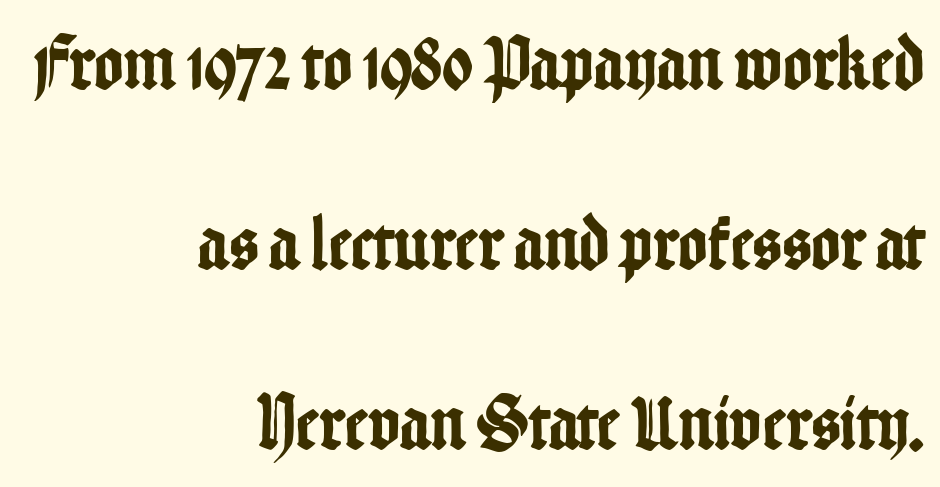
The setting favours the right margin, as signatures and pull-quotes sometimes do. Standard letterfit; no display-style spreading of the glyphs. The letters stand upright; this is a roman face. I'd call this a sans setting — the letters go barefoot. Baseline-to-baseline distance is far greater than the letter height. Plain, unruled lines of type.
